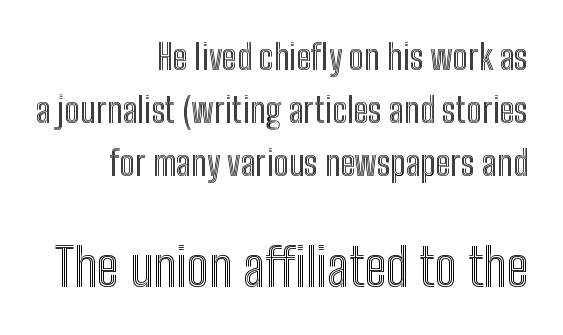
Q: Is the text italic (slanted)? A: No, it is upright.
Q: Is the text underlined? A: No.
Q: How is the paragraph aligned? A: Right-aligned.
Q: Is the spacing between letters normal or unusually wide? A: Normal.
Q: Is the spacing between lines tight, normal or loose? A: Normal.
Q: Which block of text is set in a larger size, the first (top) or the second (bottom)? A: The second (bottom) one.
Q: Width (condensed, normal, or wide)? A: Condensed.
Q: x-height? A: Medium.
Q: Monospaced? A: No.
